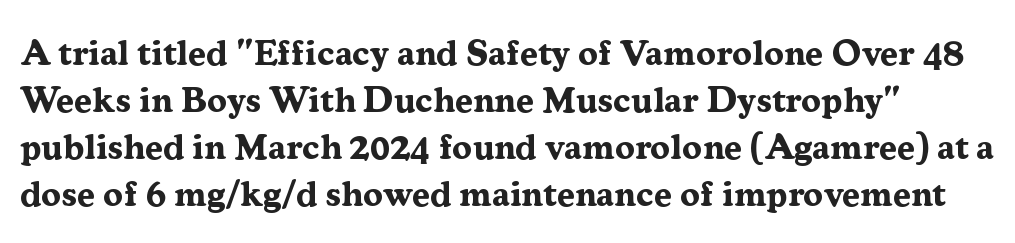
Q: Is the text bold? A: Yes.
Q: Is the text italic (slanted)? A: No, it is upright.
Q: Is the typeface a serif or a sans-serif typeface? A: Serif.
Q: Is the text underlined? A: No.
Q: Is the spacing between letters normal or unusually wide? A: Normal.
Q: Is the spacing between lines tight, normal or loose? A: Normal.
Q: Width (condensed, normal, or wide)? A: Normal.
Q: Stroke contrast? A: Medium.
Q: x-height? A: Medium.
Q: Monospaced? A: No.
